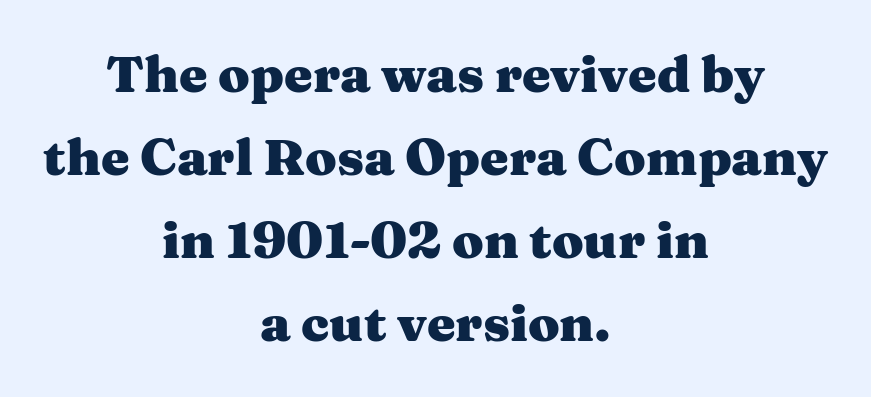
{"serif": "yes", "italic": "no", "bold": "yes", "weight": "heavy", "width": "wide", "stroke_contrast": "medium", "x_height": "medium", "monospaced": "no", "underline": "no", "align": "center", "line_spacing": "normal", "line_spacing_ratio": 1.63, "letter_spacing": "normal", "letter_spacing_em": 0.0, "glyph_px": 51}
